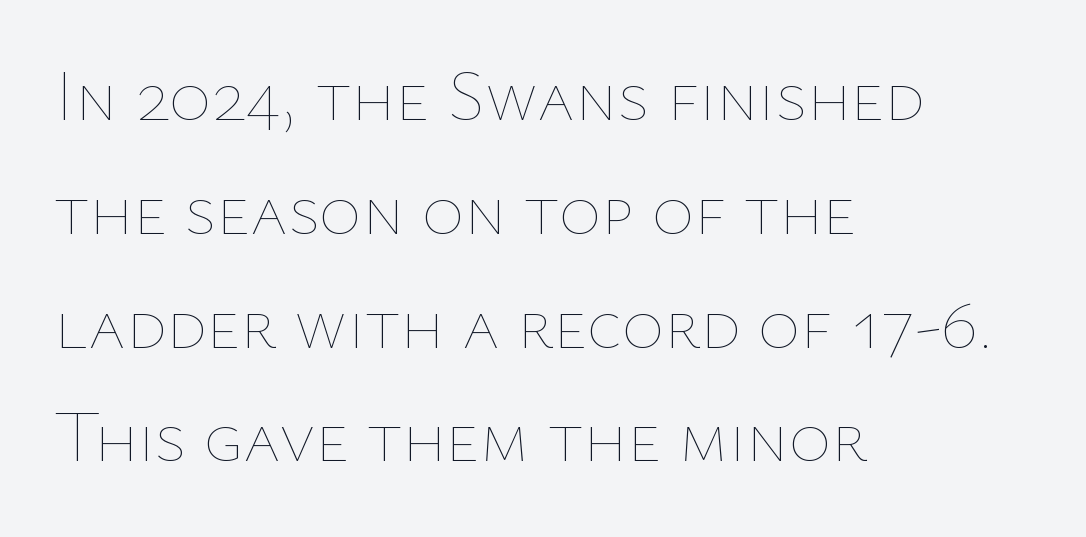
Q: Is the text bold? A: No.
Q: Is the text italic (slanted)? A: No, it is upright.
Q: Is the text underlined? A: No.
Q: How is the paragraph aligned? A: Left-aligned.
Q: Is the spacing between letters normal or unusually wide? A: Normal.
Q: Is the spacing between lines tight, normal or loose? A: Normal.
Q: Width (condensed, normal, or wide)? A: Normal.
Q: Stroke contrast? A: Low.
Q: x-height? A: Medium.
Q: Monospaced? A: No.
